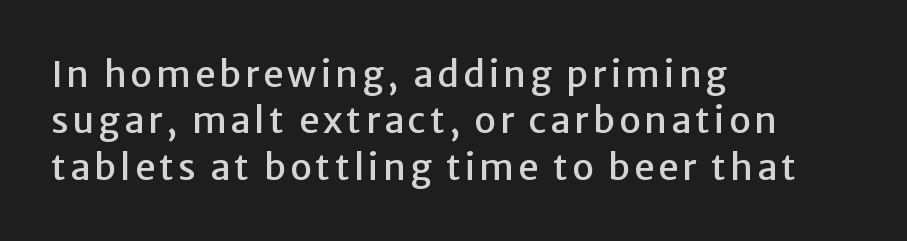
{"serif": "no", "italic": "no", "width": "normal", "stroke_contrast": "low", "x_height": "medium", "monospaced": "no", "underline": "no", "align": "left", "line_spacing": "normal", "line_spacing_ratio": 1.29, "glyph_px": 36}
